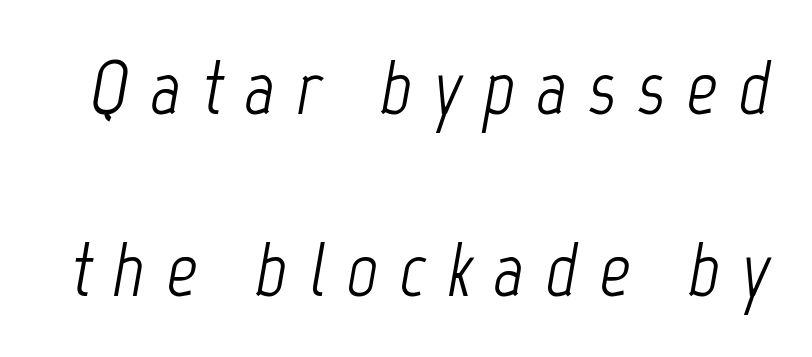
Q: Is the text bold? A: No.
Q: Is the text italic (slanted)? A: Yes, it leans right by about 12 degrees.
Q: Is the text underlined? A: No.
Q: Is the spacing between letters normal or unusually wide? A: Unusually wide.
Q: Is the spacing between lines tight, normal or loose? A: Loose.
Q: Width (condensed, normal, or wide)? A: Condensed.
Q: Stroke contrast? A: Low.
Q: x-height? A: Medium.
Q: Monospaced? A: No.
